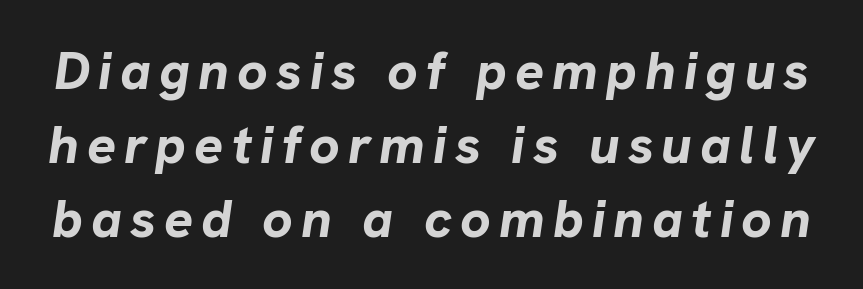
{"italic": "yes", "lean": "right", "slant_degrees": 8, "bold": "yes", "weight": "bold", "width": "normal", "stroke_contrast": "low", "x_height": "medium", "monospaced": "no", "underline": "no", "line_spacing": "normal", "line_spacing_ratio": 1.37, "glyph_px": 54}
